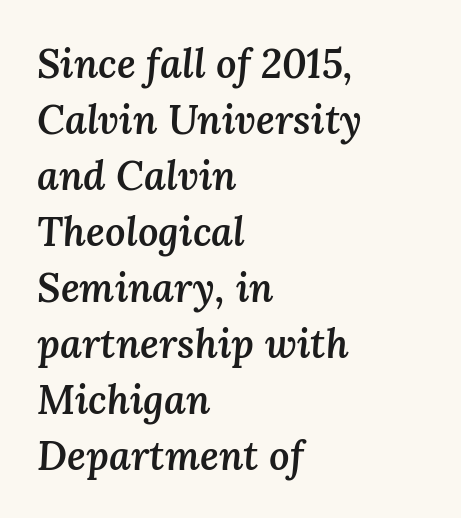
Semibold letterforms, between regular and bold. Yep, that's italic — everything's leaning. The rendering uses natural spacing where letterforms have individual widths. Tracking value appears to be zero — textbook default spacing.
